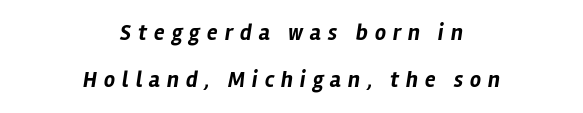
Successive baselines arrive slowly, with a big drop between each. Decoration check: the copy has no underline. Casual observation: everything's sitting right in the middle. Here the glyphs are tracked loosely, breaking word shapes into spaced letters.
